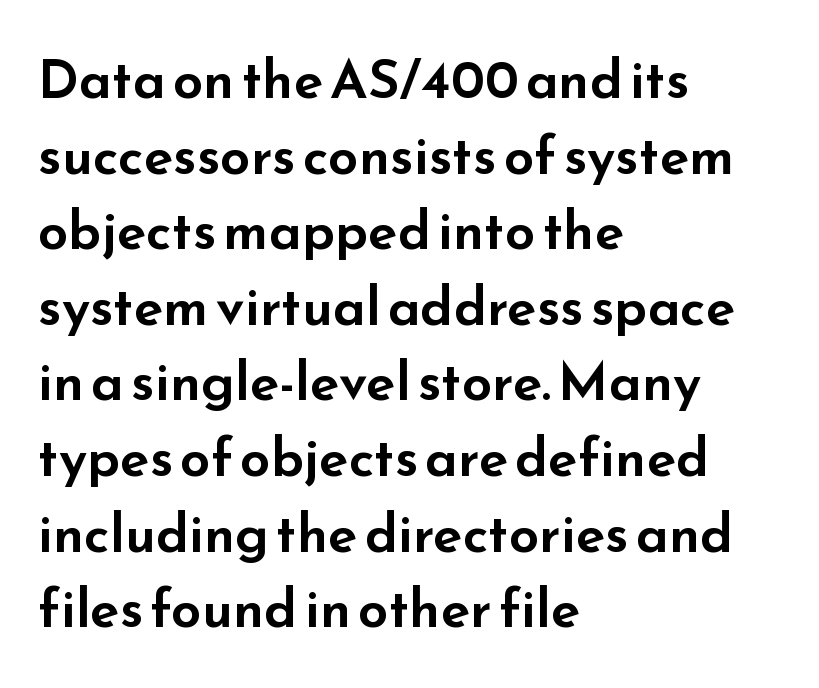
The lettering holds an erect, upright posture throughout. The rendering uses a moderate line-height, typical for paragraphs. The letters carry no serifs — their stems end cleanly without finishing strokes. Teacher's note: observe the even left margin — that is flush-left alignment. Looks like regular typesetting: each glyph gets only the width it needs.
